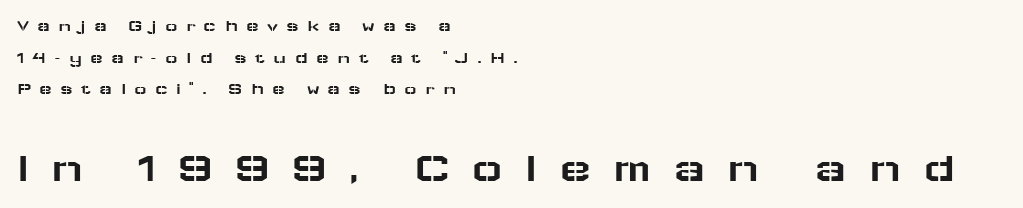
Character widths vary here, with narrow letters taking less room than wide ones. Upright lettering throughout. To sum up the face: it is a sans, with no serifs. Only glyphs here, with clear space below each row. The compositor pushed each line to the left boundary. The more generous point size was reserved for the lower chunk.
